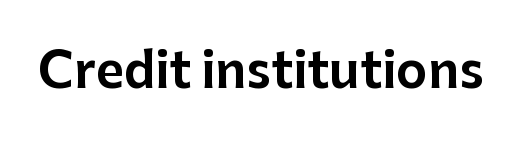
{"serif": "no", "italic": "no", "width": "normal", "stroke_contrast": "low", "x_height": "medium", "monospaced": "no", "underline": "no", "letter_spacing": "normal", "letter_spacing_em": 0.0, "glyph_px": 48}
